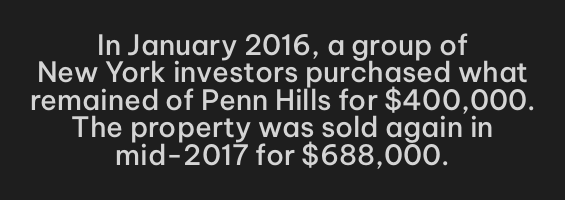
The image shows 28 px semibold sans-serif type, upright; set centered, tight line spacing (0.98x), normal letter spacing, not underlined; low stroke contrast and a medium x-height.
